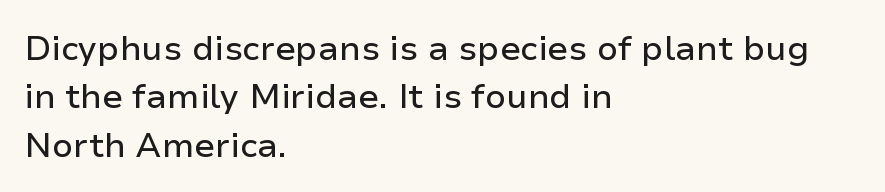
{"serif": "no", "italic": "no", "width": "normal", "stroke_contrast": "low", "x_height": "medium", "monospaced": "no", "underline": "no", "align": "left", "line_spacing": "normal", "line_spacing_ratio": 1.42, "letter_spacing": "normal", "letter_spacing_em": 0.0, "glyph_px": 34}
